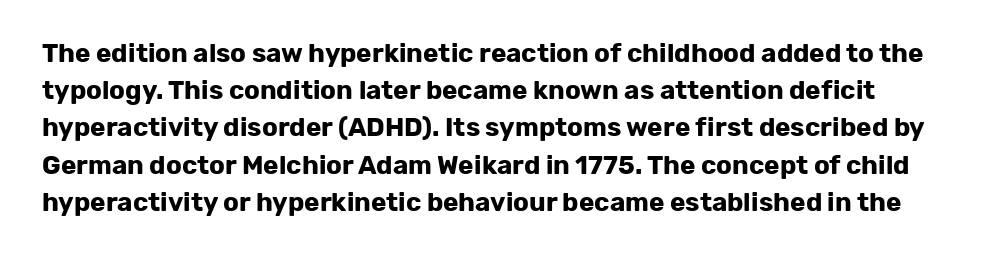
Q: Is the text bold? A: Yes.
Q: Is the text italic (slanted)? A: No, it is upright.
Q: Is the text underlined? A: No.
Q: Is the spacing between letters normal or unusually wide? A: Normal.
Q: Is the spacing between lines tight, normal or loose? A: Normal.
